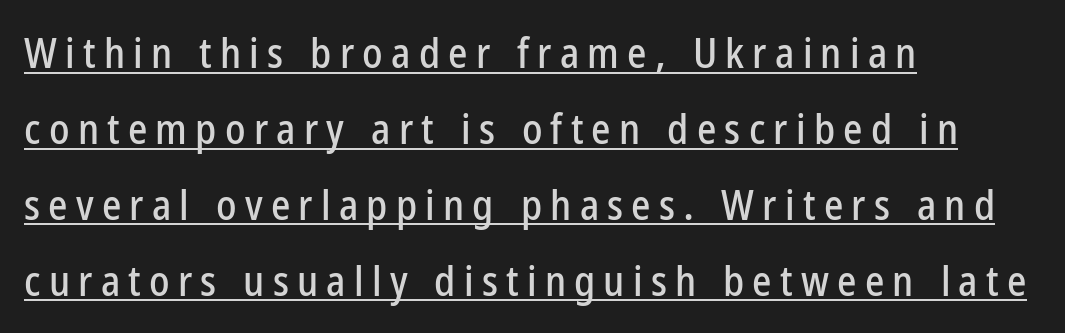
{"serif": "no", "italic": "no", "width": "condensed", "stroke_contrast": "low", "x_height": "medium", "monospaced": "no", "underline": "yes", "align": "left", "line_spacing_ratio": 1.85, "letter_spacing": "wide", "letter_spacing_em": 0.2, "glyph_px": 41}
